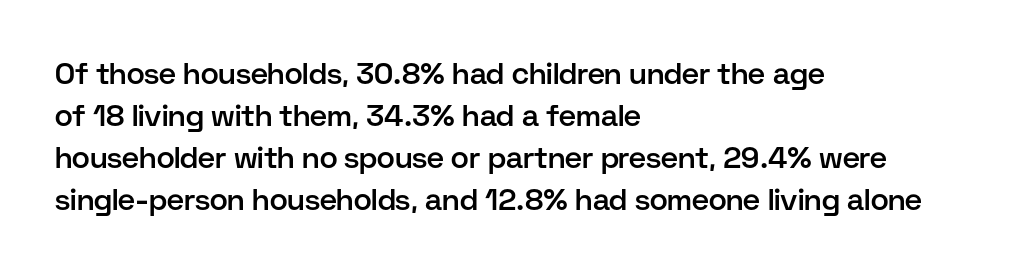
The image shows 30 px semibold sans-serif type, upright; set left-aligned, normal line spacing (1.4x), normal letter spacing, not underlined; low stroke contrast and a medium x-height.
